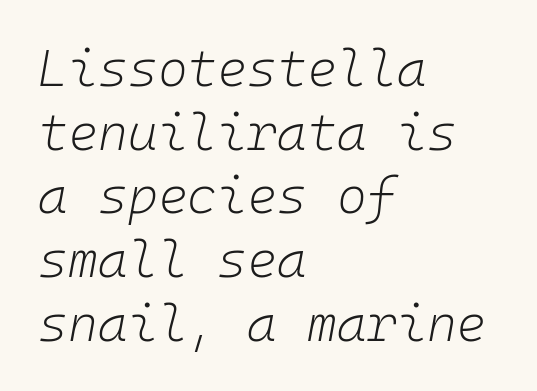
Q: Is the text bold? A: No.
Q: Is the text italic (slanted)? A: Yes, it leans right by about 10 degrees.
Q: Is the text underlined? A: No.
Q: How is the paragraph aligned? A: Left-aligned.
Q: Is the spacing between letters normal or unusually wide? A: Normal.
Q: Is the spacing between lines tight, normal or loose? A: Normal.
Q: Width (condensed, normal, or wide)? A: Normal.
Q: Stroke contrast? A: Low.
Q: x-height? A: Medium.
Q: Monospaced? A: Yes.
